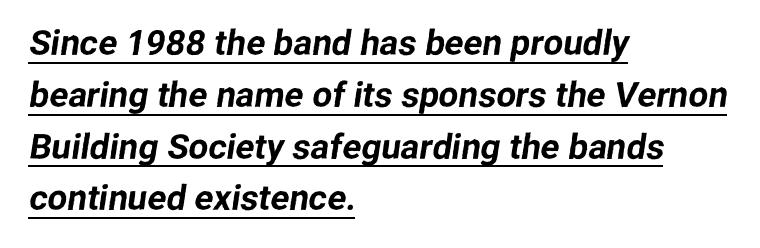
Default kerning and tracking; the words read as compact shapes. The paragraph shown leans on its left margin. Typographically, this falls in the sans-serif category. Baseline-to-baseline distance is the conventional proportion of letter height. These lines are rendered in a variable-pitch font.
